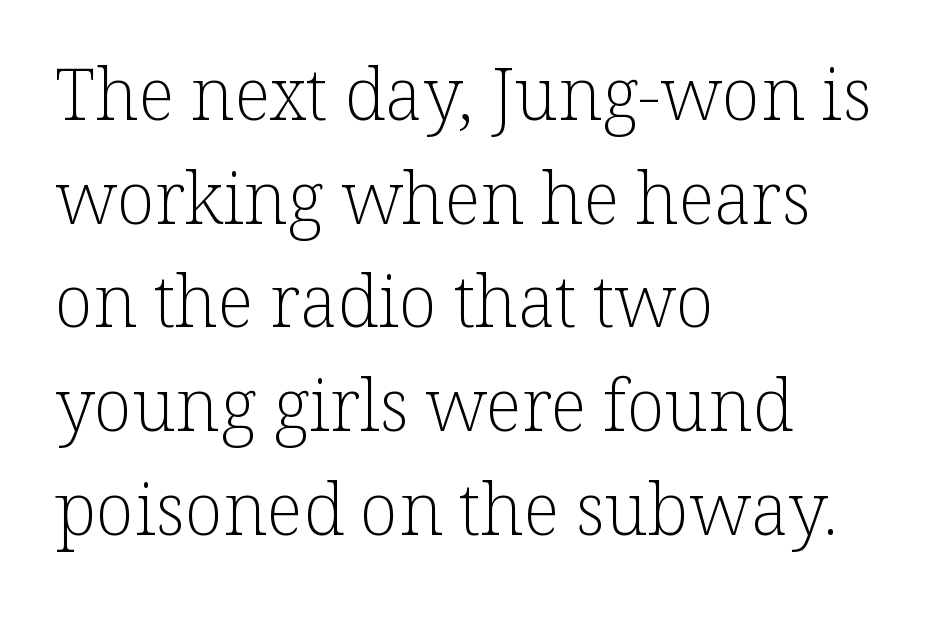
{"serif": "yes", "italic": "no", "bold": "no", "weight": "light", "width": "normal", "stroke_contrast": "low", "x_height": "medium", "monospaced": "no", "underline": "no", "align": "left", "line_spacing": "normal", "line_spacing_ratio": 1.46, "letter_spacing": "normal", "letter_spacing_em": 0.0, "glyph_px": 71}
